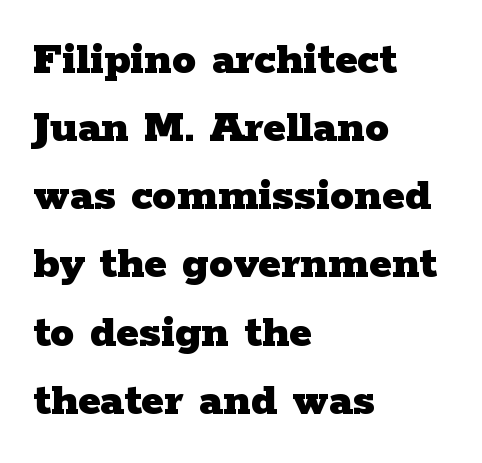
Q: Is the text bold? A: Yes.
Q: Is the text italic (slanted)? A: No, it is upright.
Q: Is the typeface a serif or a sans-serif typeface? A: Serif.
Q: Is the text underlined? A: No.
Q: How is the paragraph aligned? A: Left-aligned.
Q: Is the spacing between letters normal or unusually wide? A: Normal.
Q: Is the spacing between lines tight, normal or loose? A: Normal.
Q: Width (condensed, normal, or wide)? A: Wide.
Q: Stroke contrast? A: Low.
Q: x-height? A: Medium.
Q: Monospaced? A: No.
